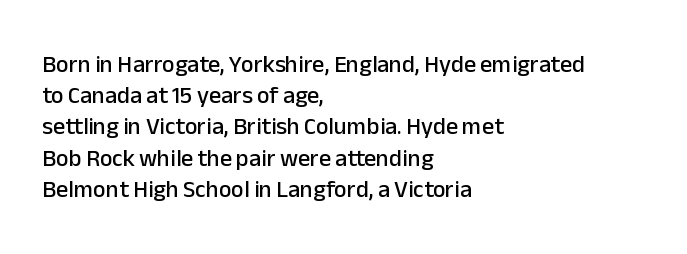
Does the copy run flush right? No — it runs flush left. The font's upright variant was chosen for this text. Descender tails drop into unmarked territory. Reading down the column, the eye jumps a familiar distance to each next line.
